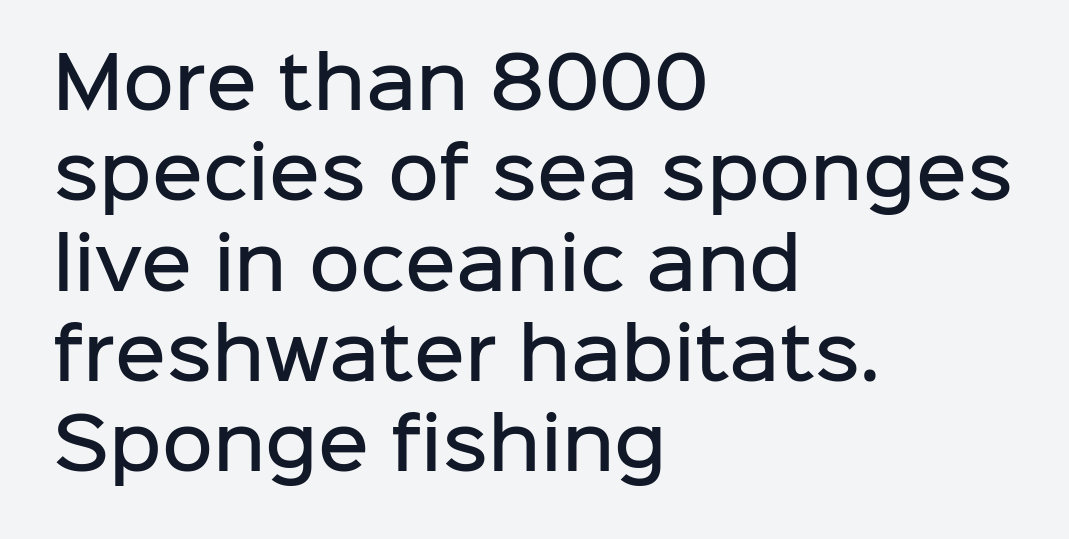
{"serif": "no", "italic": "no", "bold": "semi", "weight": "semibold", "width": "normal", "stroke_contrast": "low", "x_height": "medium", "monospaced": "no", "underline": "no", "align": "left", "line_spacing": "normal", "line_spacing_ratio": 1.29, "letter_spacing": "normal", "letter_spacing_em": 0.0, "glyph_px": 70}
